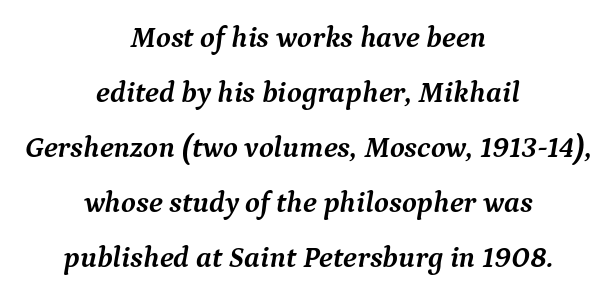
The image shows 30 px semibold serif type, italic (leaning right); set centered, line spacing 1.83x, normal letter spacing, not underlined; medium stroke contrast and a medium x-height.
